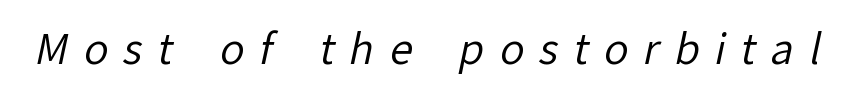
{"serif": "no", "bold": "no", "weight": "regular", "width": "normal", "stroke_contrast": "low", "x_height": "medium", "monospaced": "no", "underline": "no", "letter_spacing": "wide", "letter_spacing_em": 0.37, "glyph_px": 41}
